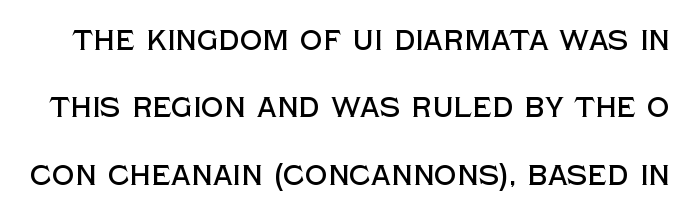
{"serif": "no", "italic": "no", "width": "normal", "x_height": "large", "monospaced": "no", "underline": "no", "line_spacing": "loose", "line_spacing_ratio": 2.41, "letter_spacing": "normal", "letter_spacing_em": 0.0, "glyph_px": 28}
